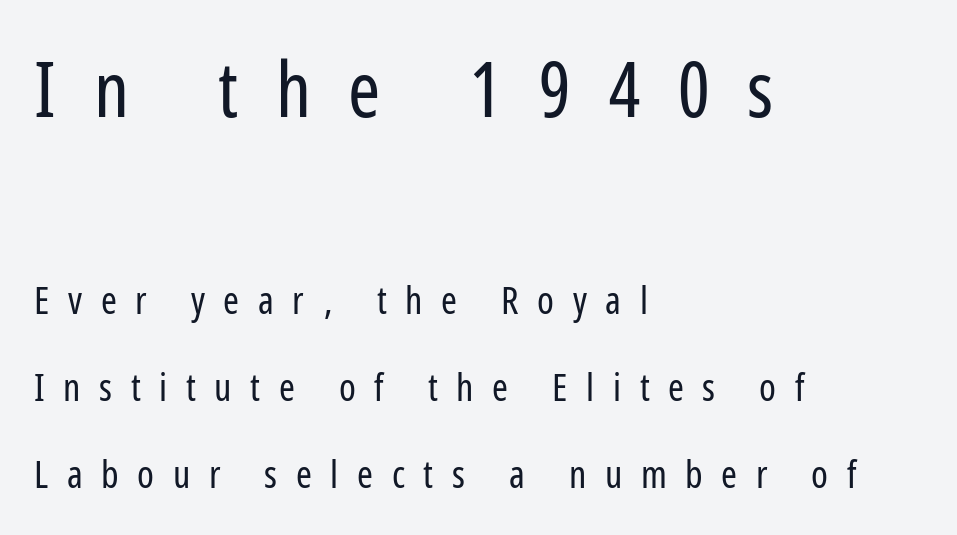
The image shows 77 px regular-weight, condensed sans-serif type, upright; set left-aligned, loose line spacing (2.3x), unusually wide letter spacing (+0.49 em), not underlined; the first (top) block is 2.03x larger; low stroke contrast and a medium x-height.
